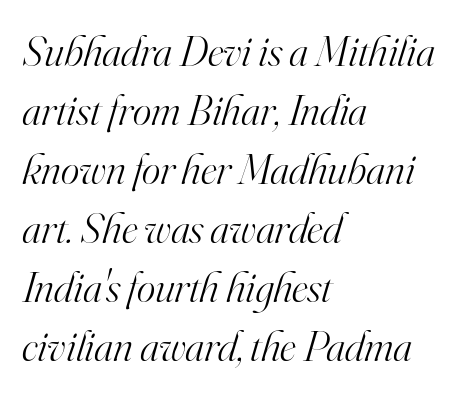
The tracking reads as untouched default to a designer's eye. Unlike a clean sans, this face finishes its strokes with serifs. All the whitespace from short lines collects on the right. The letters advance in unequal steps, a hallmark of proportional type.
